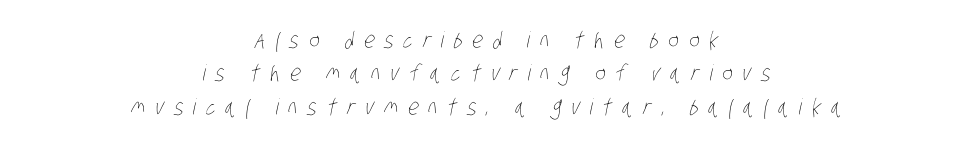
The image shows 22 px text type; set centered, normal line spacing (1.52x), unusually wide letter spacing (+0.45 em), not underlined.
